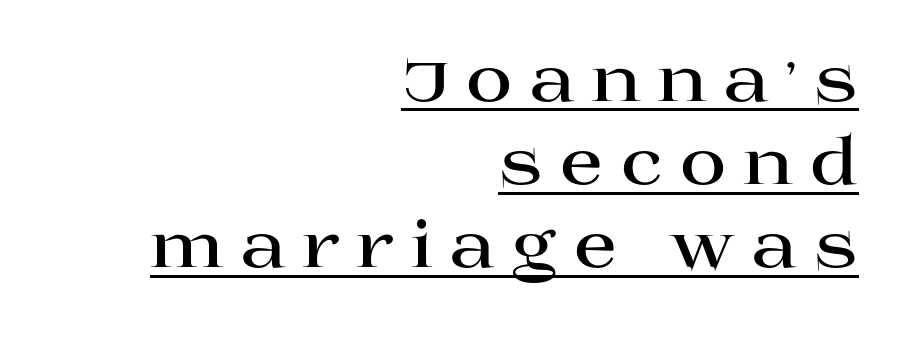
{"serif": "yes", "italic": "no", "bold": "yes", "weight": "bold", "width": "wide", "stroke_contrast": "high", "x_height": "large", "monospaced": "no", "underline": "yes", "align": "right", "line_spacing": "normal", "line_spacing_ratio": 1.3, "letter_spacing": "wide", "letter_spacing_em": 0.25, "glyph_px": 64}
